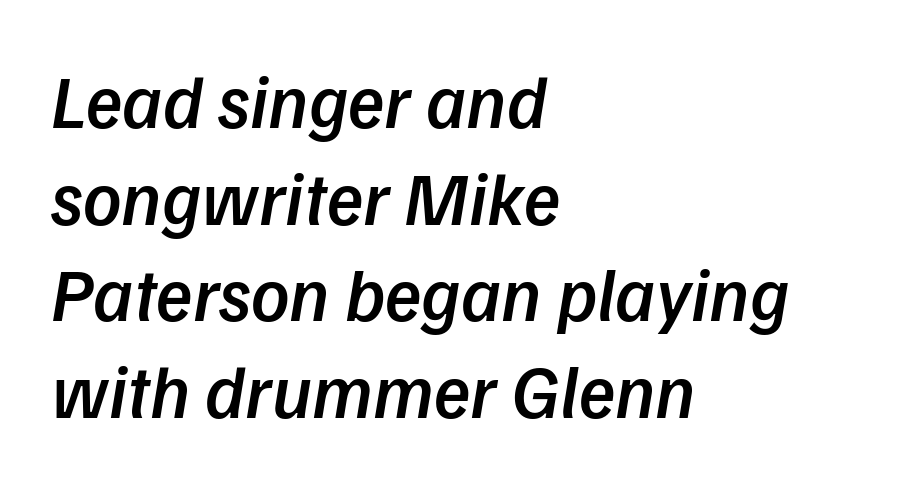
{"italic": "yes", "lean": "right", "slant_degrees": 9, "bold": "semi", "weight": "semibold", "width": "normal", "stroke_contrast": "low", "x_height": "medium", "monospaced": "no", "underline": "no", "align": "left", "line_spacing": "normal", "line_spacing_ratio": 1.29, "letter_spacing": "normal", "letter_spacing_em": 0.0, "glyph_px": 75}
